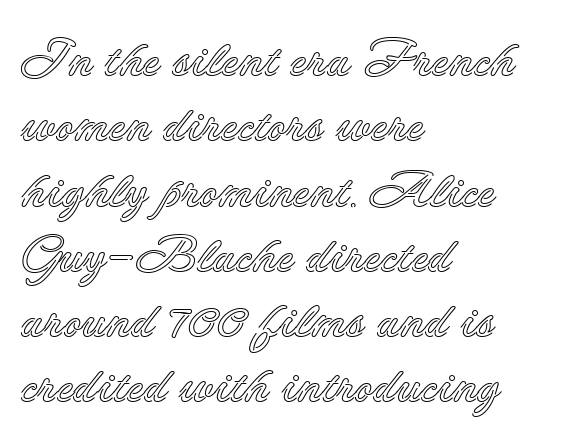
Q: Is the text italic (slanted)? A: Yes.
Q: Is the text underlined? A: No.
Q: How is the paragraph aligned? A: Left-aligned.
Q: Is the spacing between letters normal or unusually wide? A: Normal.
Q: Is the spacing between lines tight, normal or loose? A: Normal.
Q: Width (condensed, normal, or wide)? A: Normal.
Q: x-height? A: Small.
Q: Monospaced? A: No.
